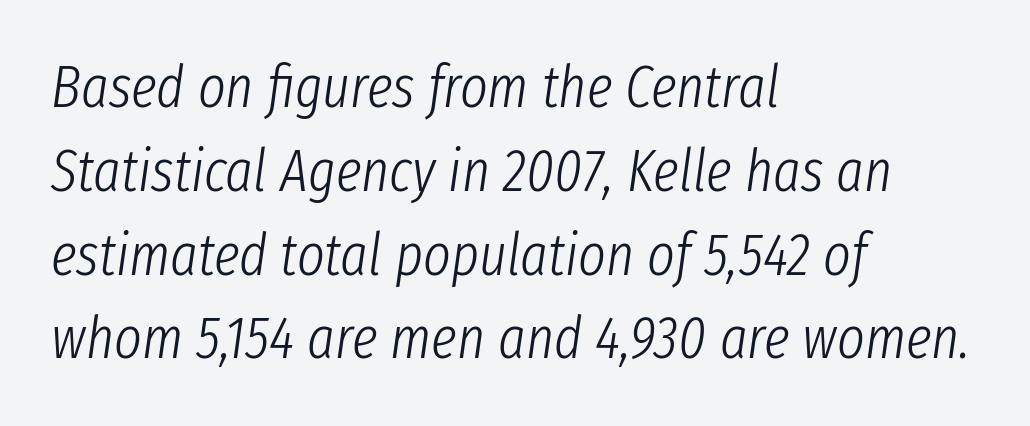
{"italic": "yes", "lean": "right", "slant_degrees": 8, "bold": "no", "weight": "light", "width": "condensed", "stroke_contrast": "low", "x_height": "medium", "monospaced": "no", "underline": "no", "align": "left", "line_spacing": "normal", "line_spacing_ratio": 1.42, "letter_spacing": "normal", "letter_spacing_em": 0.0, "glyph_px": 59}
